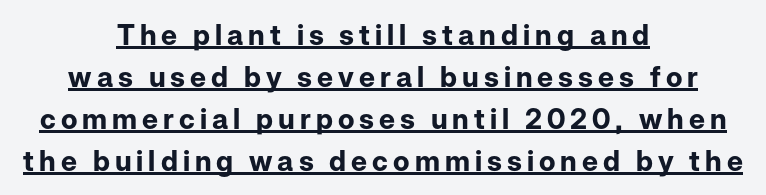
A typesetter would call this proportional, since set widths differ per character. Does the lettering tilt? It doesn't — this is upright. Each letter's strokes conclude bluntly, with no projecting serifs. One glance says typical: line gaps are just what's usual.
